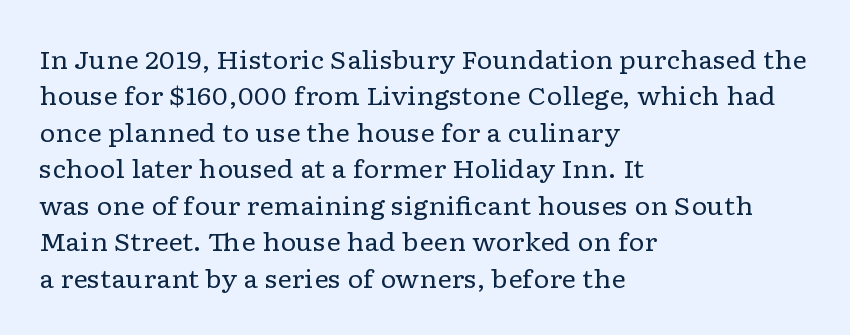
{"italic": "no", "bold": "no", "underline": "no", "align": "left", "line_spacing": "normal", "line_spacing_ratio": 1.46, "letter_spacing": "normal", "letter_spacing_em": 0.0, "glyph_px": 25}
